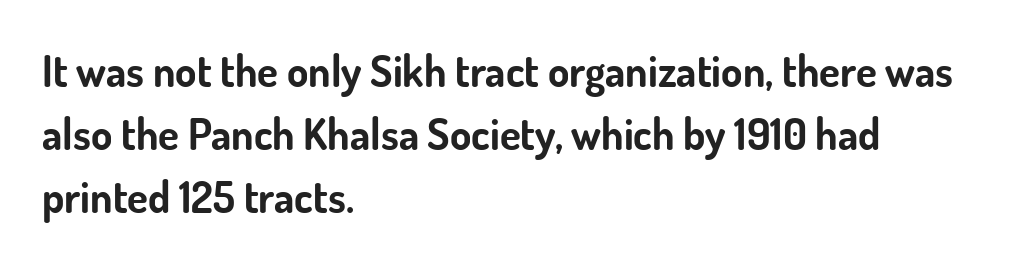
Q: Is the text bold? A: Yes.
Q: Is the text italic (slanted)? A: No, it is upright.
Q: Is the typeface a serif or a sans-serif typeface? A: Sans-serif.
Q: Is the text underlined? A: No.
Q: How is the paragraph aligned? A: Left-aligned.
Q: Is the spacing between letters normal or unusually wide? A: Normal.
Q: Is the spacing between lines tight, normal or loose? A: Normal.
Q: Width (condensed, normal, or wide)? A: Normal.
Q: Stroke contrast? A: Low.
Q: x-height? A: Small.
Q: Monospaced? A: No.
